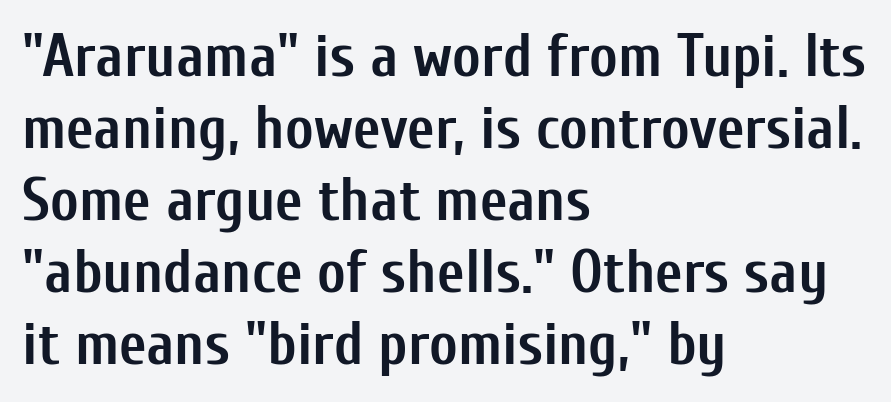
Examine the stroke ends and you'll find no serifs. Summary of weight: heavy, a full bold. The lettering holds an erect, upright posture throughout. Each letter keeps its own natural width here, so spacing adapts to shape. The area under the type is left untouched.
